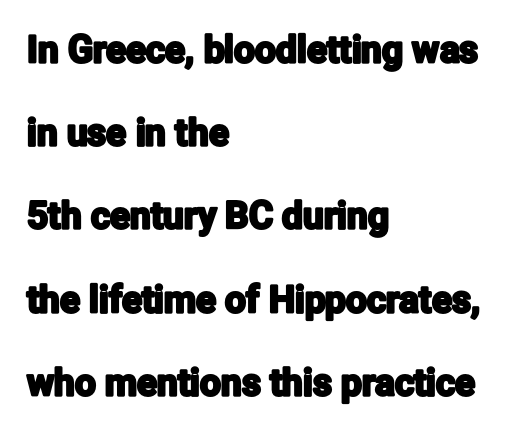
{"serif": "no", "italic": "no", "width": "condensed", "stroke_contrast": "low", "x_height": "medium", "monospaced": "no", "underline": "no", "align": "left", "line_spacing": "loose", "line_spacing_ratio": 2.25, "letter_spacing": "normal", "letter_spacing_em": 0.0, "glyph_px": 37}
